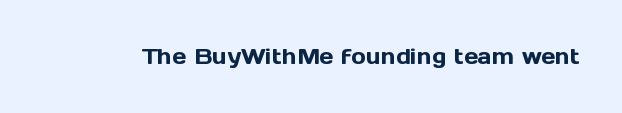
Q: Is the text italic (slanted)? A: No, it is upright.
Q: Is the text underlined? A: No.
Q: Is the spacing between letters normal or unusually wide? A: Normal.
